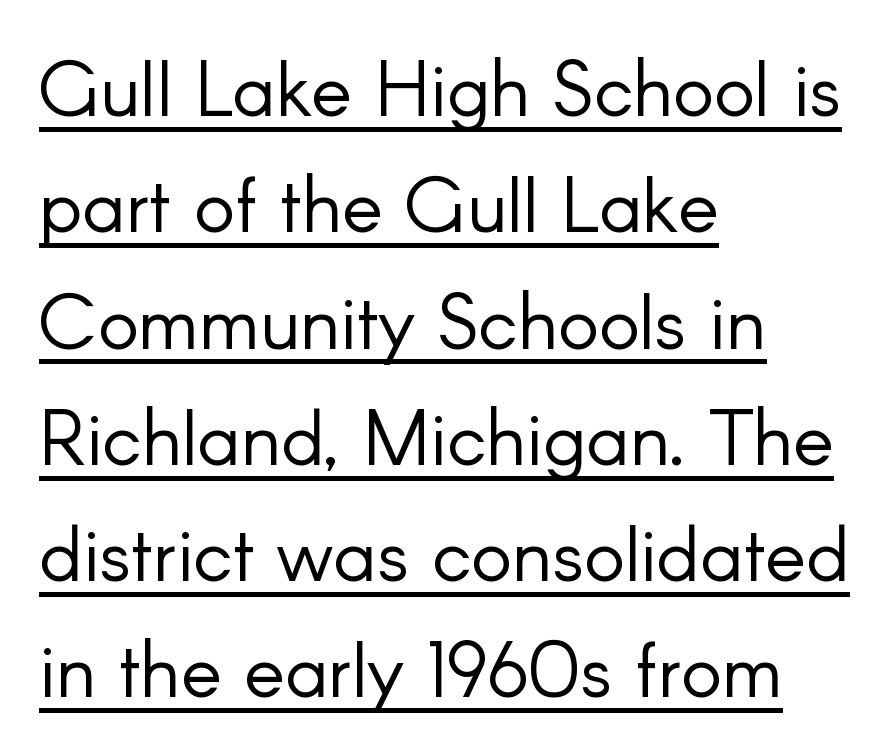
{"serif": "no", "italic": "no", "bold": "no", "weight": "light", "width": "normal", "stroke_contrast": "low", "x_height": "small", "monospaced": "no", "underline": "yes", "align": "left", "line_spacing": "normal", "line_spacing_ratio": 1.51, "letter_spacing": "normal", "letter_spacing_em": 0.0, "glyph_px": 77}
